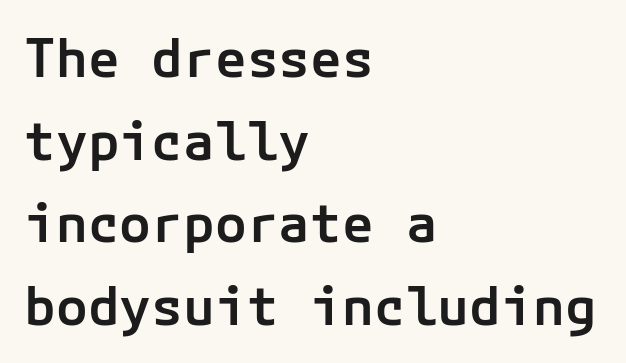
The image shows 53 px semibold sans-serif type, upright; set left-aligned, normal line spacing (1.56x), normal letter spacing, not underlined; low stroke contrast and a medium x-height.
